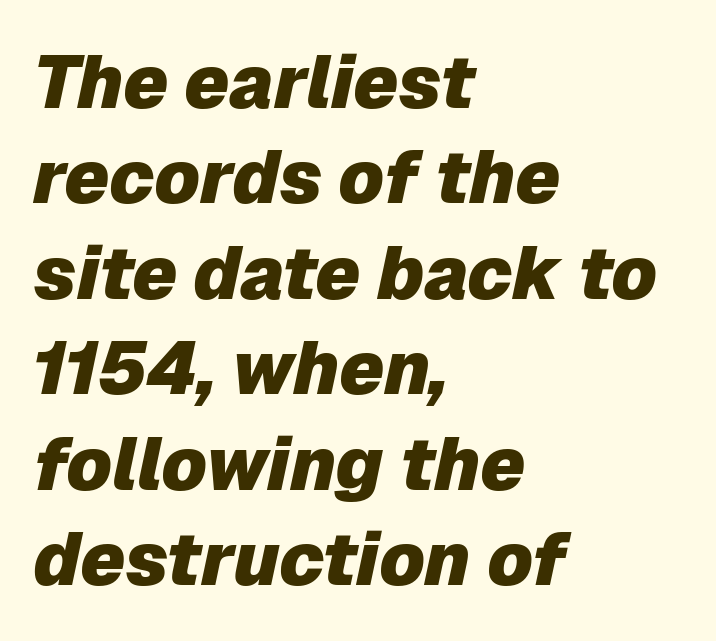
Q: Is the text bold? A: Yes.
Q: Is the text italic (slanted)? A: Yes, it leans right by about 12 degrees.
Q: Is the text underlined? A: No.
Q: How is the paragraph aligned? A: Left-aligned.
Q: Is the spacing between letters normal or unusually wide? A: Normal.
Q: Is the spacing between lines tight, normal or loose? A: Normal.
Q: Width (condensed, normal, or wide)? A: Normal.
Q: Stroke contrast? A: Low.
Q: x-height? A: Medium.
Q: Monospaced? A: No.
